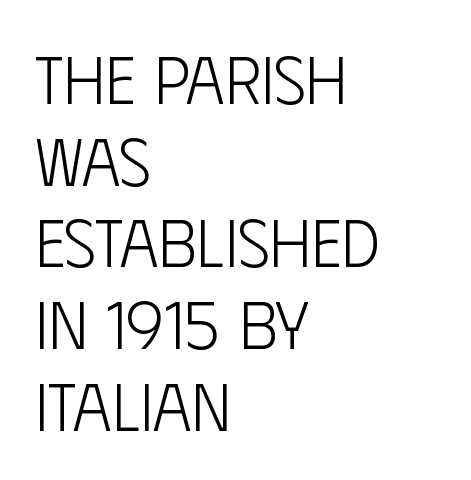
Ink coverage per letter is moderate at most. The area under the type is left untouched. A roman cut, with each character standing at attention. Reading down the block, your eye returns to a fixed left position each line. What stands out about the letter spacing? Nothing — it is the standard amount.
